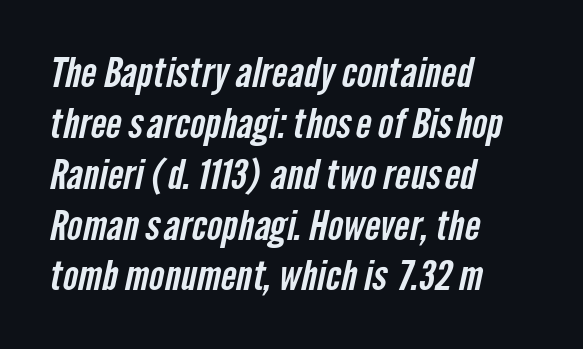
{"serif": "no", "width": "condensed", "stroke_contrast": "low", "x_height": "medium", "monospaced": "no", "underline": "no", "align": "left", "line_spacing_ratio": 1.24, "letter_spacing": "normal", "letter_spacing_em": 0.0, "glyph_px": 41}
